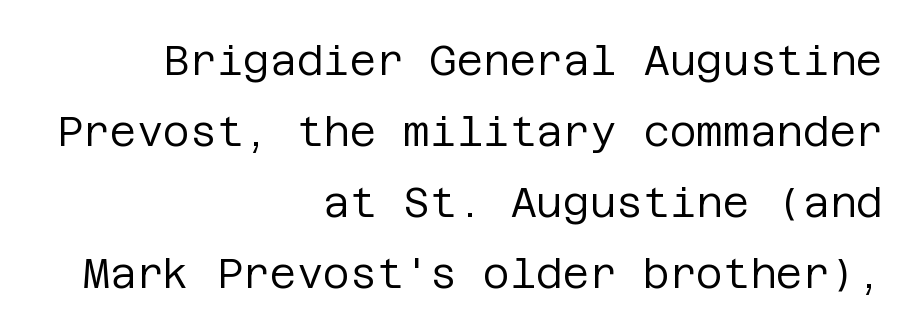
Observe the absence of serifs on each vertical stroke in this sample. Inter-character spacing is left at the font's built-in metrics. Italic: no, the glyphs are upright roman. Ink coverage per letter is moderate at most.
